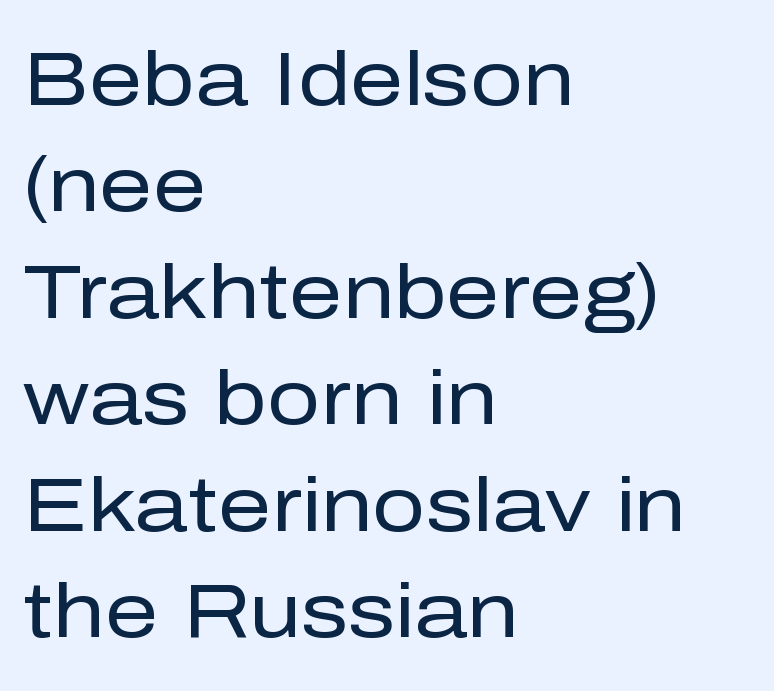
{"serif": "no", "italic": "no", "bold": "no", "weight": "regular", "width": "normal", "stroke_contrast": "low", "x_height": "medium", "monospaced": "no", "underline": "no", "align": "left", "line_spacing": "normal", "line_spacing_ratio": 1.42, "letter_spacing": "normal", "letter_spacing_em": 0.0, "glyph_px": 75}
